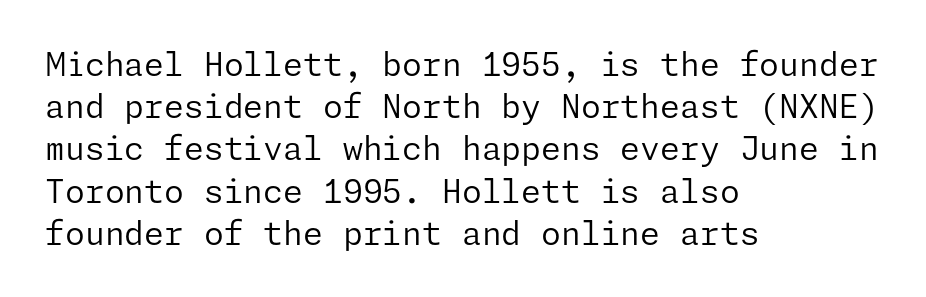
{"serif": "no", "italic": "no", "bold": "no", "weight": "regular", "width": "normal", "stroke_contrast": "low", "x_height": "medium", "underline": "no", "align": "left", "line_spacing": "normal", "line_spacing_ratio": 1.32, "letter_spacing": "normal", "letter_spacing_em": 0.0, "glyph_px": 32}
